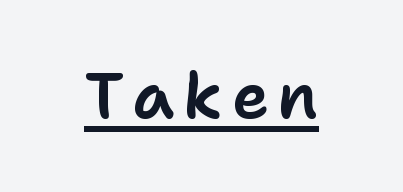
Q: Is the text italic (slanted)? A: No, it is upright.
Q: Is the typeface a serif or a sans-serif typeface? A: Sans-serif.
Q: Is the text underlined? A: Yes.
Q: Width (condensed, normal, or wide)? A: Normal.
Q: Stroke contrast? A: Low.
Q: x-height? A: Medium.
Q: Monospaced? A: No.
